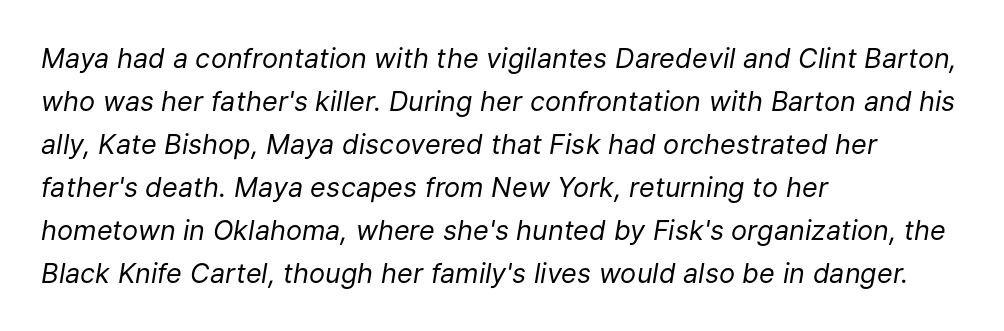
The image shows 27 px text type, italic (leaning right); set left-aligned, normal line spacing (1.59x), normal letter spacing, not underlined.
